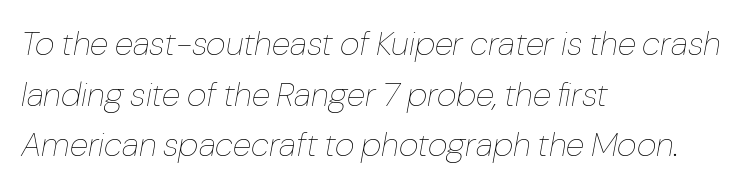
Horizontal alignment here is leftward, the default for most running prose. If you measured baseline to baseline, you'd find a middling distance. Look at the tracking — it's just the regular setting, nothing added. The face looks like a standard text weight, possibly lighter. Observe the lean: these are italic letterforms. A clean baseline with only descenders dipping below it.
